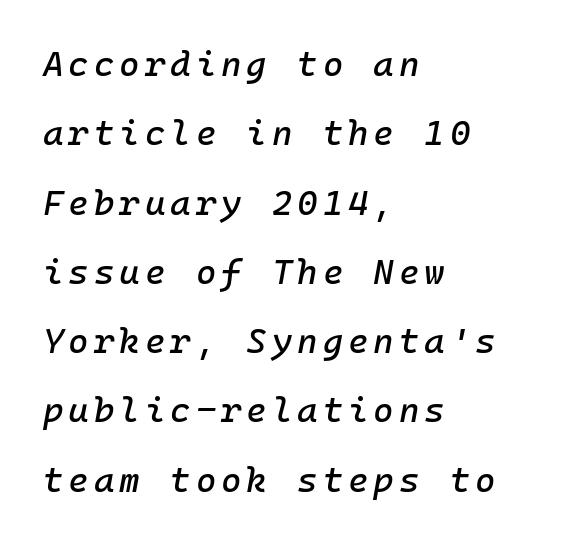
The typography opts for an oblique posture over an upright one. Line starts are locked; line ends wander. Summary of vertical rhythm: relaxed, with wide interline spacing. Unmarked baselines from the first word to the last.
